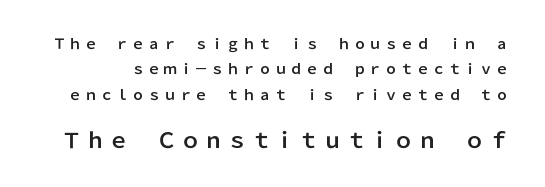
Q: Is the text italic (slanted)? A: No, it is upright.
Q: Is the text underlined? A: No.
Q: Which block of text is set in a larger size, the first (top) or the second (bottom)? A: The second (bottom) one.
